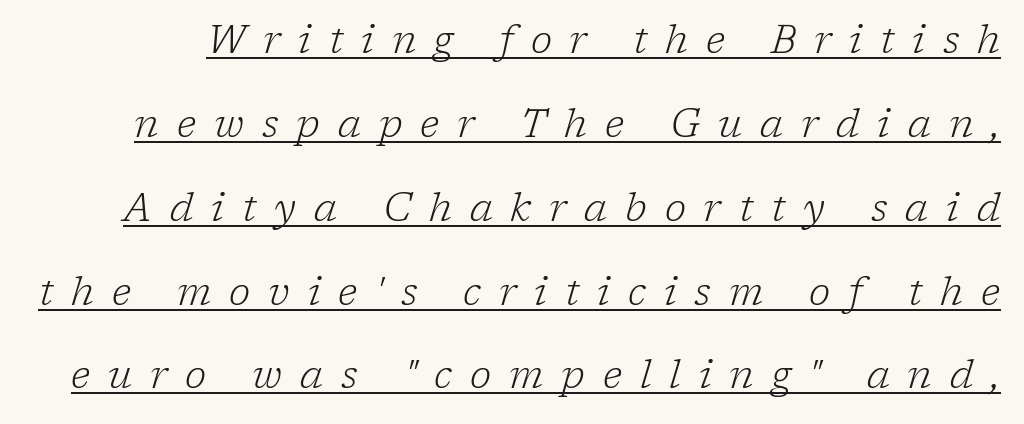
{"serif": "yes", "italic": "yes", "lean": "right", "slant_degrees": 17, "bold": "no", "weight": "light", "width": "normal", "stroke_contrast": "low", "x_height": "medium", "monospaced": "no", "underline": "yes", "line_spacing": "loose", "line_spacing_ratio": 2.15, "letter_spacing": "wide", "letter_spacing_em": 0.46, "glyph_px": 39}
